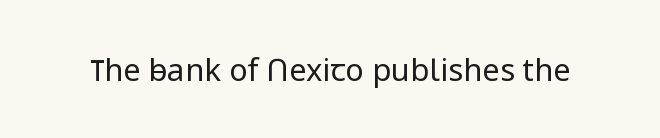
Q: Is the text bold? A: No.
Q: Is the text italic (slanted)? A: No, it is upright.
Q: Is the typeface a serif or a sans-serif typeface? A: Sans-serif.
Q: Is the text underlined? A: No.
Q: Is the spacing between letters normal or unusually wide? A: Normal.
Q: Width (condensed, normal, or wide)? A: Normal.
Q: Stroke contrast? A: Low.
Q: x-height? A: Medium.
Q: Monospaced? A: No.
